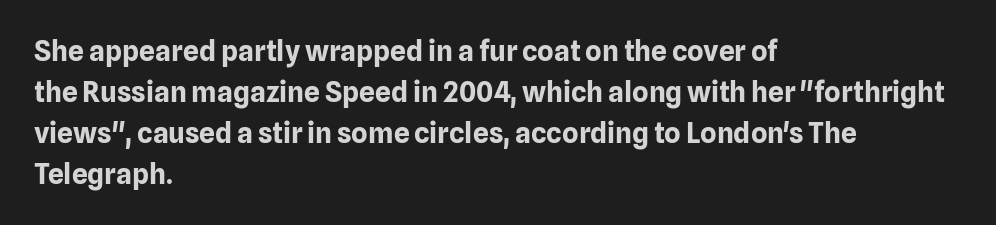
Between one letter and the next there's only the usual sliver of space. Beneath every word, the page is bare. If you drew a line through each stem, it would be perfectly vertical. Heavy-handed strokes throughout: this text is bold. The rendering uses natural spacing where letterforms have individual widths. Vertically, the passage feels balanced, rows spaced as you'd expect.
